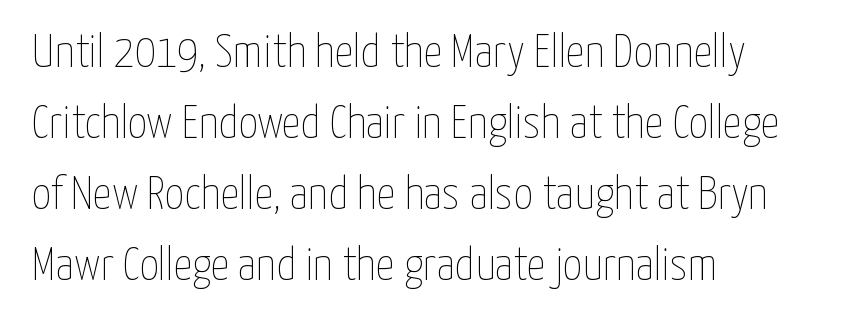
The image shows 47 px thin, condensed type, upright; set left-aligned, normal line spacing (1.51x), normal letter spacing, not underlined; low stroke contrast and a medium x-height.
